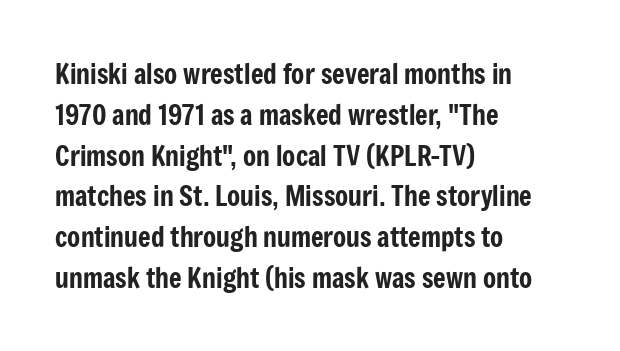
The typography opts for an upright posture over an oblique one. Descenders hang freely into open space. The rag falls on the right side of this text block. No extra tracking has been applied to these lines. Does the leading feel generous? No, just average.
